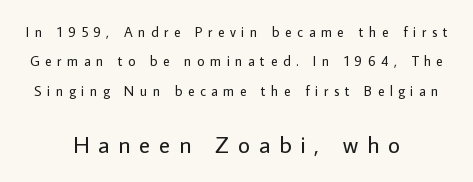
Every character sits straight up, as roman type does. Look at the glyph heights: the lower group is clearly the bigger setting. Clear beneath every line of the passage. Is this a heavy cut? Hardly; it is regular or lighter.
